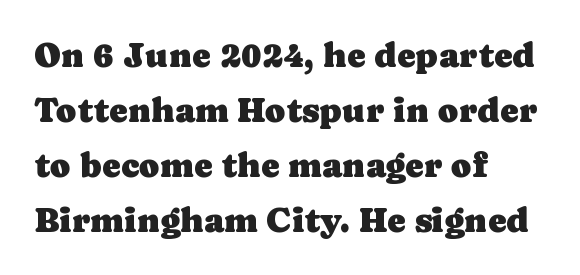
{"serif": "yes", "italic": "no", "width": "normal", "stroke_contrast": "low", "x_height": "medium", "monospaced": "no", "underline": "no", "align": "left", "line_spacing": "normal", "line_spacing_ratio": 1.57, "letter_spacing": "normal", "letter_spacing_em": 0.0, "glyph_px": 35}
